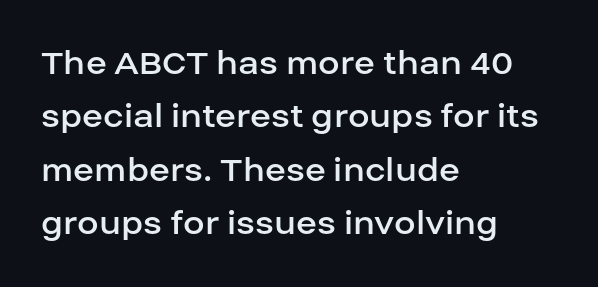
The space between consecutive lines is moderate. Quick note: underline off. No chunkiness to these letters — they're not bold. Look at the tracking — it's just the regular setting, nothing added. Each letter keeps its own natural width here, so spacing adapts to shape.
